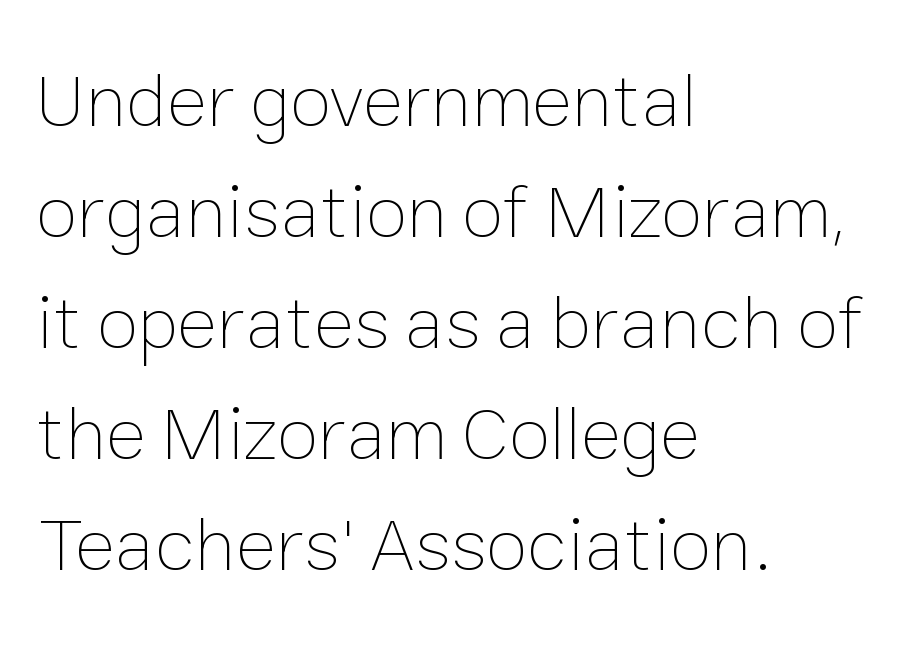
Q: Is the text bold? A: No.
Q: Is the text italic (slanted)? A: No, it is upright.
Q: Is the text underlined? A: No.
Q: How is the paragraph aligned? A: Left-aligned.
Q: Is the spacing between letters normal or unusually wide? A: Normal.
Q: Is the spacing between lines tight, normal or loose? A: Normal.
Q: Width (condensed, normal, or wide)? A: Normal.
Q: Stroke contrast? A: Low.
Q: x-height? A: Medium.
Q: Monospaced? A: No.
